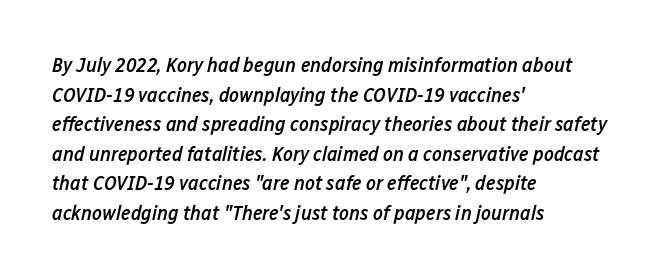
{"italic": "yes", "lean": "right", "slant_degrees": 12, "bold": "semi", "underline": "no", "align": "left", "line_spacing": "normal", "line_spacing_ratio": 1.41, "letter_spacing": "normal", "letter_spacing_em": 0.0, "glyph_px": 21}
